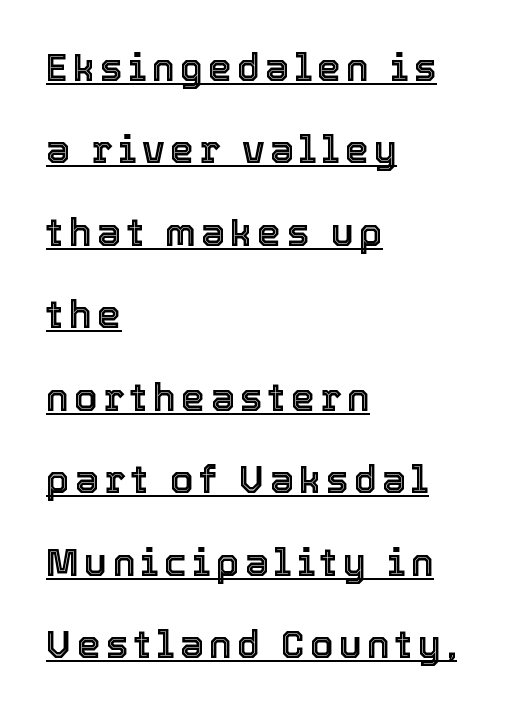
The image shows 38 px text type, upright; set left-aligned, loose line spacing (2.17x), underlined; a medium x-height.
